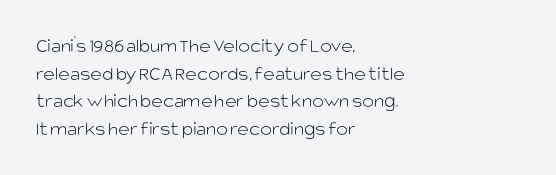
Q: Is the text bold? A: No.
Q: Is the text italic (slanted)? A: No, it is upright.
Q: Is the text underlined? A: No.
Q: How is the paragraph aligned? A: Left-aligned.
Q: Is the spacing between letters normal or unusually wide? A: Normal.
Q: Is the spacing between lines tight, normal or loose? A: Normal.
